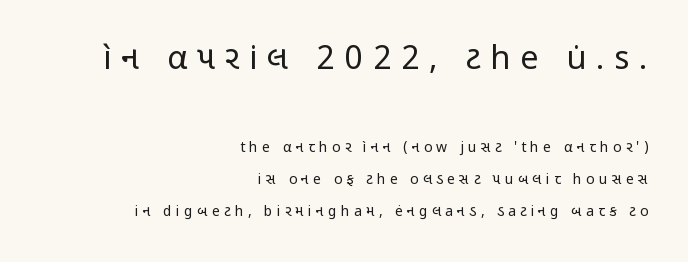
Q: Is the text bold? A: No.
Q: Is the text italic (slanted)? A: No, it is upright.
Q: Is the typeface a serif or a sans-serif typeface? A: Sans-serif.
Q: Is the text underlined? A: No.
Q: How is the paragraph aligned? A: Right-aligned.
Q: Is the spacing between letters normal or unusually wide? A: Unusually wide.
Q: Is the spacing between lines tight, normal or loose? A: Loose.
Q: Which block of text is set in a larger size, the first (top) or the second (bottom)? A: The first (top) one.
Q: Width (condensed, normal, or wide)? A: Condensed.
Q: Stroke contrast? A: Low.
Q: x-height? A: Medium.
Q: Monospaced? A: No.
